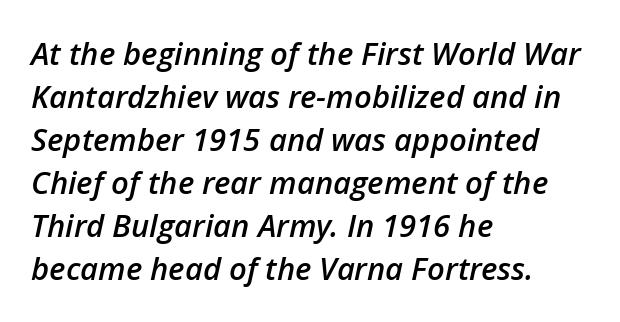
{"italic": "yes", "lean": "right", "slant_degrees": 12, "bold": "semi", "weight": "semibold", "width": "normal", "stroke_contrast": "low", "x_height": "medium", "monospaced": "no", "underline": "no", "align": "left", "line_spacing": "normal", "line_spacing_ratio": 1.39, "letter_spacing": "normal", "letter_spacing_em": 0.0, "glyph_px": 31}
